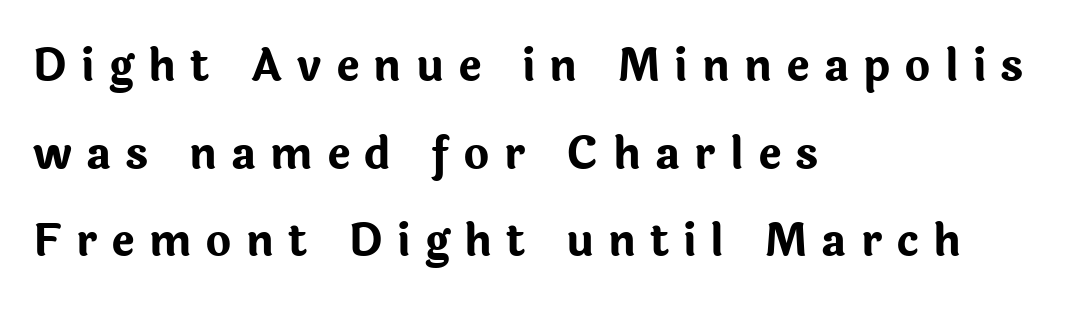
{"serif": "no", "italic": "no", "bold": "yes", "weight": "bold", "width": "normal", "stroke_contrast": "low", "x_height": "medium", "monospaced": "no", "underline": "no", "align": "left", "line_spacing": "loose", "line_spacing_ratio": 1.99, "letter_spacing": "wide", "letter_spacing_em": 0.32, "glyph_px": 44}
